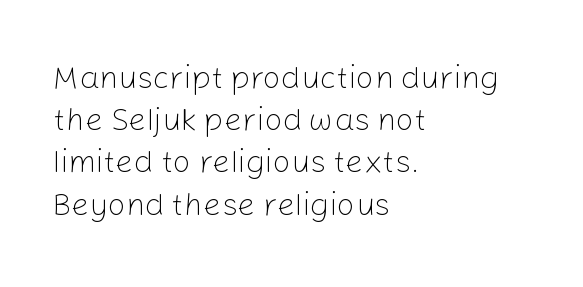
Q: Is the text bold? A: No.
Q: Is the text italic (slanted)? A: No, it is upright.
Q: Is the typeface a serif or a sans-serif typeface? A: Sans-serif.
Q: Is the text underlined? A: No.
Q: How is the paragraph aligned? A: Left-aligned.
Q: Is the spacing between letters normal or unusually wide? A: Normal.
Q: Is the spacing between lines tight, normal or loose? A: Normal.
Q: Width (condensed, normal, or wide)? A: Normal.
Q: Stroke contrast? A: Low.
Q: x-height? A: Medium.
Q: Monospaced? A: No.
